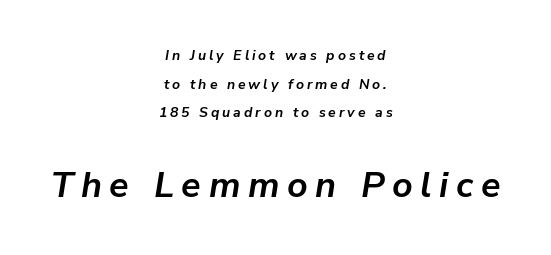
The image shows 36 px semibold type, italic (leaning right); set centered, loose line spacing (2.05x), unusually wide letter spacing (+0.21 em), not underlined; the second (bottom) block is 2.57x larger; low stroke contrast and a medium x-height.
